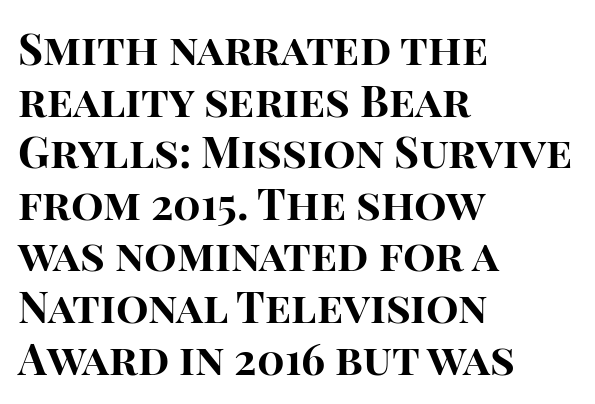
{"serif": "no", "italic": "no", "bold": "yes", "weight": "bold", "width": "normal", "stroke_contrast": "high", "x_height": "large", "monospaced": "no", "underline": "no", "align": "left", "line_spacing_ratio": 1.2, "letter_spacing": "normal", "letter_spacing_em": 0.0, "glyph_px": 43}
